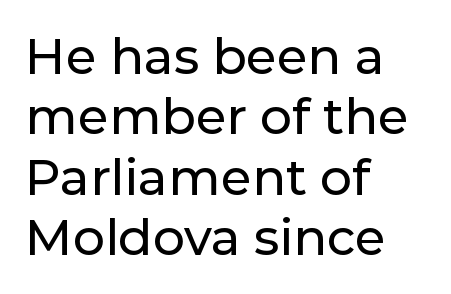
A typesetter would label this face a sans. Descenders hang freely into open space. The typography opts for an upright posture over an oblique one. Line beginnings align vertically; line endings do not. A typesetter would call this proportional, since set widths differ per character. Tracking here is standard; glyphs follow each other at the usual distance.
